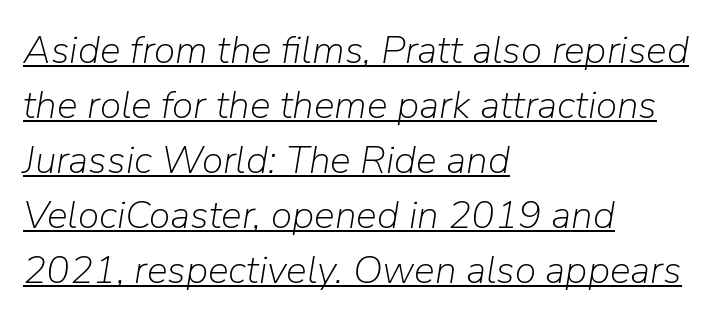
Which margin do the lines hug? The left one — the right edge is uneven. Emphasis-style slanted type is in use. Compared with a typical body face, this is equally light or lighter still. Nothing unusual about the tracking: characters are spaced as the font intends. Like a heading marked for emphasis, these lines bear an underscore.
